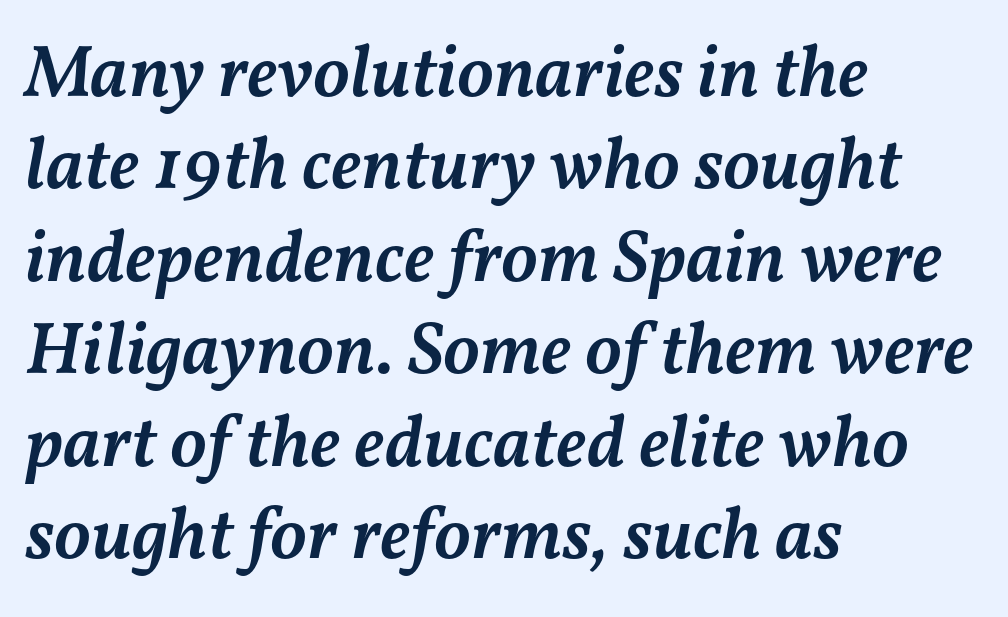
{"italic": "yes", "lean": "right", "slant_degrees": 11, "bold": "semi", "weight": "semibold", "width": "normal", "stroke_contrast": "medium", "x_height": "medium", "monospaced": "no", "underline": "no", "align": "left", "line_spacing": "normal", "line_spacing_ratio": 1.25, "letter_spacing": "normal", "letter_spacing_em": 0.0, "glyph_px": 74}
